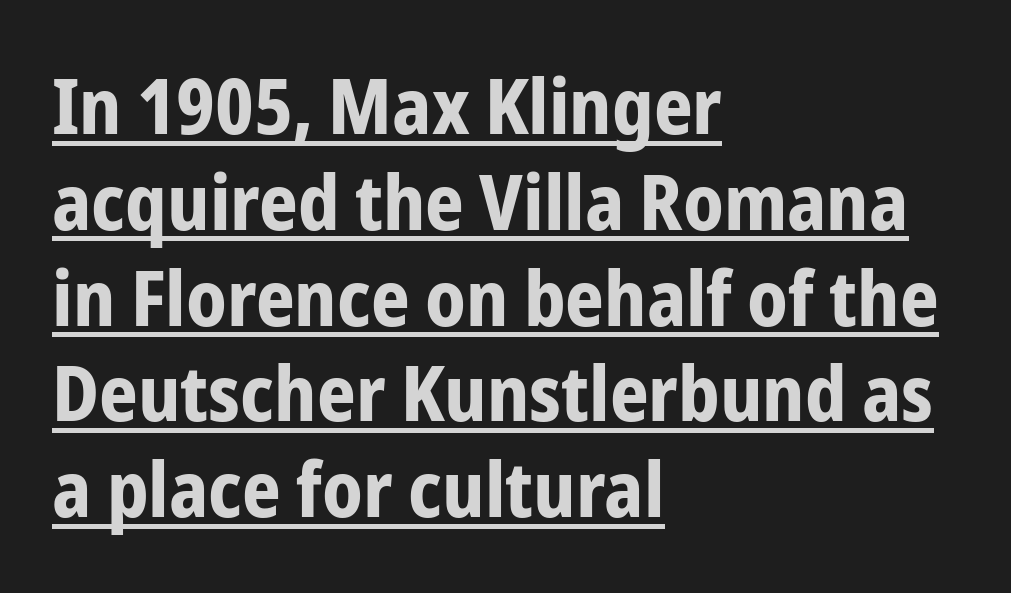
Q: Is the text bold? A: Yes.
Q: Is the text italic (slanted)? A: No, it is upright.
Q: Is the typeface a serif or a sans-serif typeface? A: Sans-serif.
Q: Is the text underlined? A: Yes.
Q: How is the paragraph aligned? A: Left-aligned.
Q: Is the spacing between letters normal or unusually wide? A: Normal.
Q: Is the spacing between lines tight, normal or loose? A: Normal.
Q: Width (condensed, normal, or wide)? A: Condensed.
Q: Stroke contrast? A: Low.
Q: x-height? A: Medium.
Q: Monospaced? A: No.
